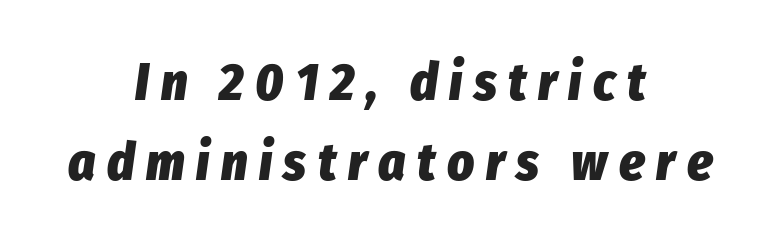
The glyphs are unaccompanied by any horizontal stroke below them. Short and long lines alike share a common midpoint. The line texture is sparse and dotted thanks to wide tracking. Normally led — the rows are evenly, conventionally spaced. You could not count columns in this text — the font is proportionally spaced.
